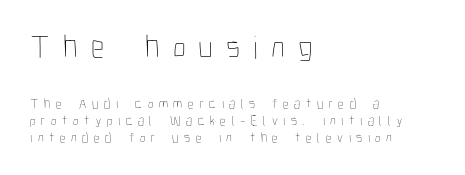
Q: Is the text bold? A: No.
Q: Is the text italic (slanted)? A: No, it is upright.
Q: Is the text underlined? A: No.
Q: How is the paragraph aligned? A: Left-aligned.
Q: Is the spacing between letters normal or unusually wide? A: Unusually wide.
Q: Which block of text is set in a larger size, the first (top) or the second (bottom)? A: The first (top) one.
Q: Width (condensed, normal, or wide)? A: Condensed.
Q: Stroke contrast? A: Low.
Q: x-height? A: Medium.
Q: Monospaced? A: No.
